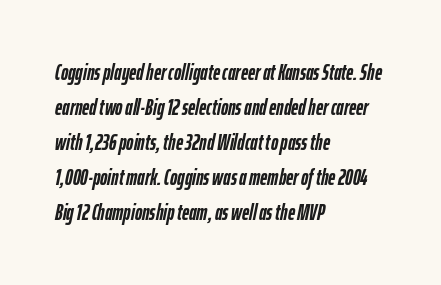
On the weight axis this lands at bold, roughly 700. Plain, unruled lines of type. Looking at the ascenders, they clearly lean. Line beginnings align vertically; line endings do not. The space between consecutive lines is moderate.
